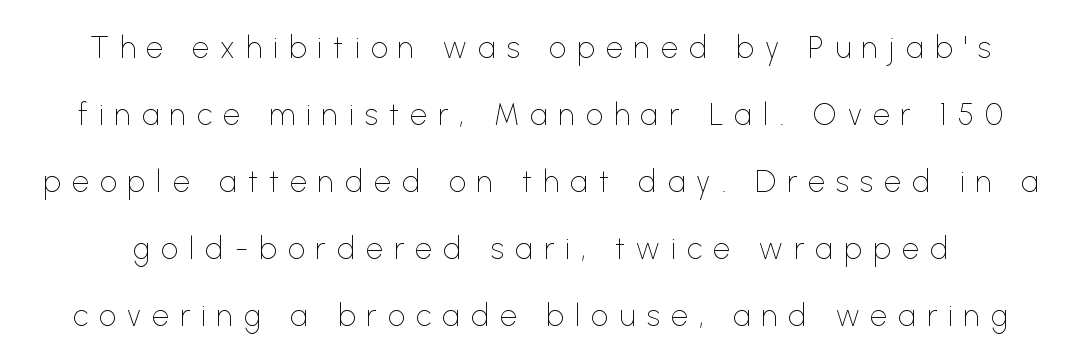
The image shows 30 px thin sans-serif type, upright; set loose line spacing (2.23x), unusually wide letter spacing (+0.37 em), not underlined; low stroke contrast and a medium x-height.
